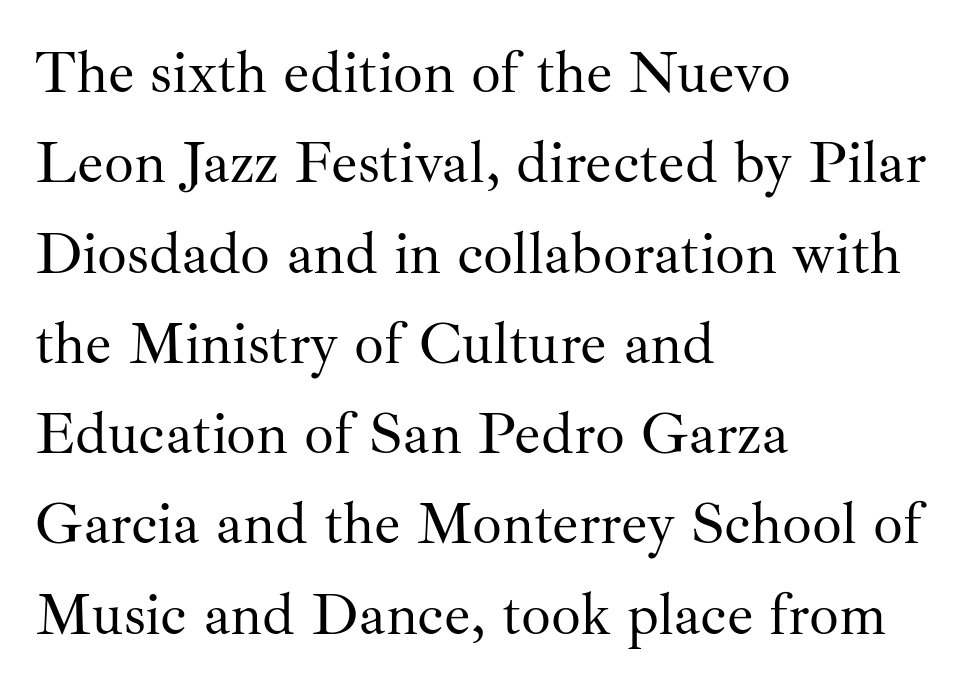
Q: Is the text bold? A: No.
Q: Is the text italic (slanted)? A: No, it is upright.
Q: Is the typeface a serif or a sans-serif typeface? A: Serif.
Q: Is the text underlined? A: No.
Q: How is the paragraph aligned? A: Left-aligned.
Q: Is the spacing between letters normal or unusually wide? A: Normal.
Q: Is the spacing between lines tight, normal or loose? A: Normal.
Q: Width (condensed, normal, or wide)? A: Normal.
Q: Stroke contrast? A: Medium.
Q: x-height? A: Small.
Q: Monospaced? A: No.
